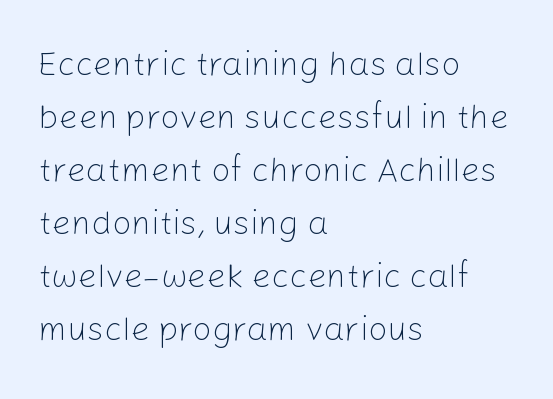
{"serif": "no", "italic": "no", "bold": "no", "weight": "light", "width": "normal", "stroke_contrast": "low", "x_height": "medium", "monospaced": "no", "underline": "no", "align": "left", "line_spacing": "normal", "line_spacing_ratio": 1.56, "letter_spacing": "normal", "letter_spacing_em": 0.0, "glyph_px": 34}
